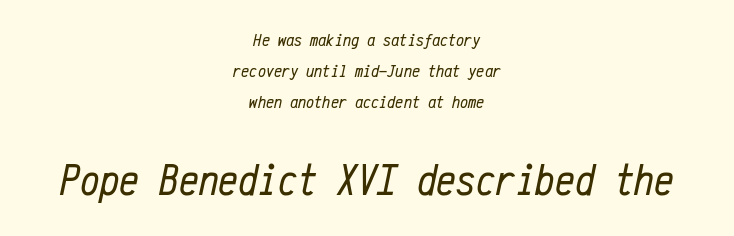
No extra ink here — the face is not bold. Unmarked baselines from the first word to the last. Tracking value appears to be zero — textbook default spacing. The specimen reads as italic at a glance. The rendering uses typewriter-style spacing with identical character cells. These lines stack symmetrically, like a column narrowing and widening about its center.
